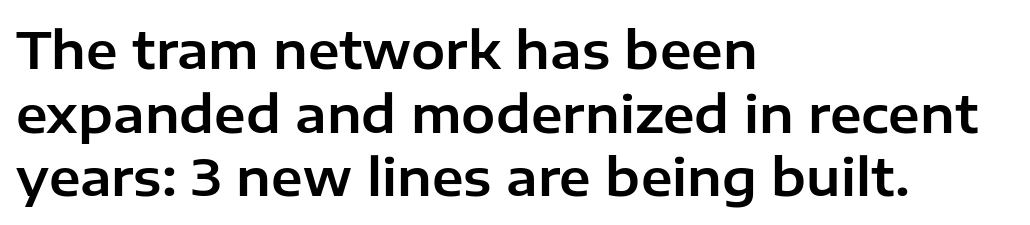
The passage shown is typeset with a sans-serif family. This sample has the flowing, uneven cadence of proportional lettering. The space beneath each line is pristine and unruled. Style check: upright. The paragraph shown leans on its left margin.
